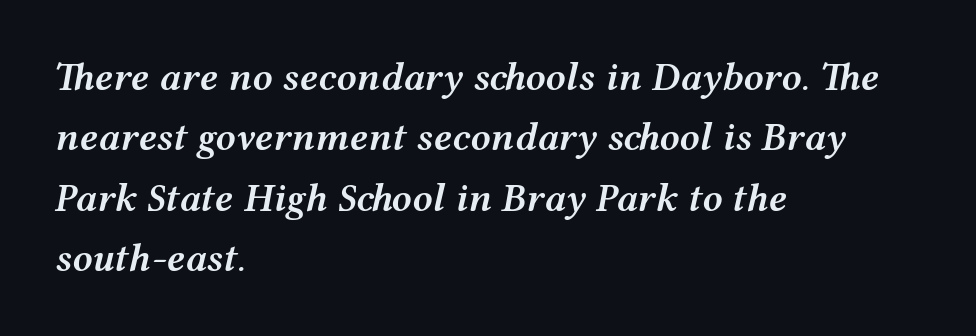
The designer left line spacing at the default. Every letter is mildly thick-stroked: semibold rather than bold. Would a proofreader flag this as italicized? Yes. Nobody touched the tracking dial on this one. Anything drawn beneath the words? Only blank space. Here the designer chose a conventional face with non-uniform glyph widths.
